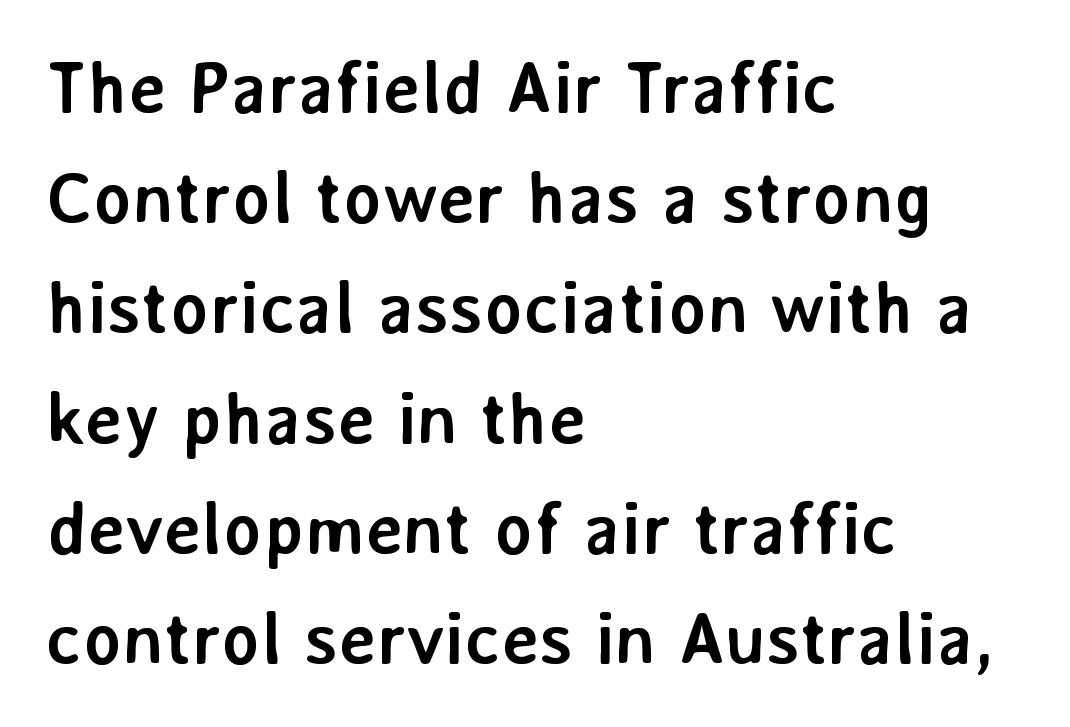
The image shows 73 px semibold sans-serif type, upright; set left-aligned, normal line spacing (1.51x), normal letter spacing, not underlined; low stroke contrast and a medium x-height.
